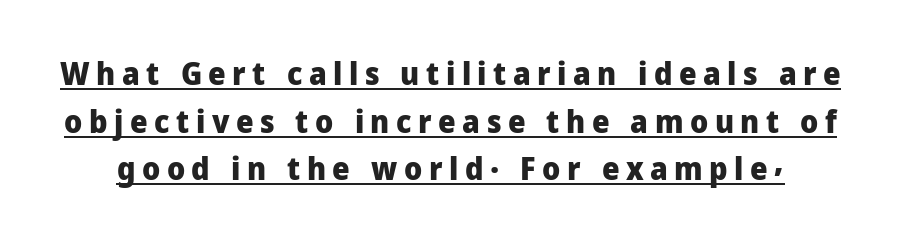
The image shows 31 px heavy sans-serif type, upright; set normal line spacing (1.54x), unusually wide letter spacing (+0.21 em), underlined; low stroke contrast and a medium x-height.
